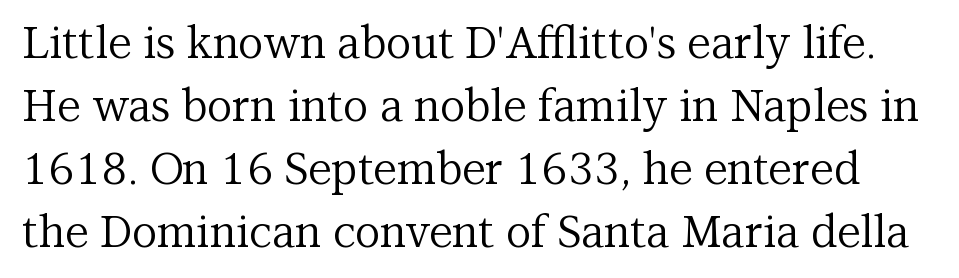
{"serif": "yes", "italic": "no", "bold": "no", "weight": "regular", "width": "normal", "stroke_contrast": "medium", "x_height": "medium", "monospaced": "no", "underline": "no", "line_spacing": "normal", "line_spacing_ratio": 1.43, "letter_spacing": "normal", "letter_spacing_em": 0.0, "glyph_px": 44}
